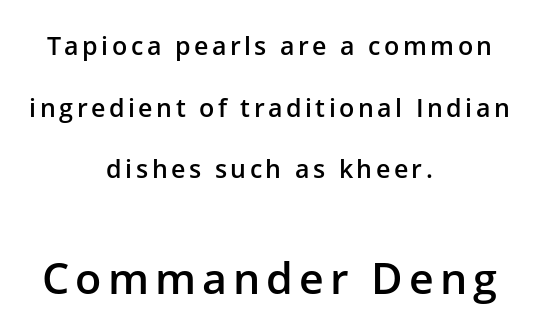
Q: Is the text bold? A: Semi-bold.
Q: Is the text italic (slanted)? A: No, it is upright.
Q: Is the typeface a serif or a sans-serif typeface? A: Sans-serif.
Q: Is the text underlined? A: No.
Q: How is the paragraph aligned? A: Centered.
Q: Is the spacing between lines tight, normal or loose? A: Loose.
Q: Which block of text is set in a larger size, the first (top) or the second (bottom)? A: The second (bottom) one.
Q: Width (condensed, normal, or wide)? A: Normal.
Q: Stroke contrast? A: Low.
Q: x-height? A: Medium.
Q: Monospaced? A: No.
